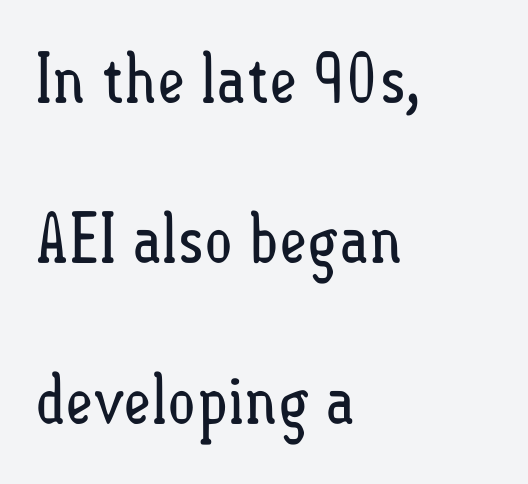
The image shows 68 px regular-weight, condensed type, upright; set left-aligned, loose line spacing (2.36x), normal letter spacing, not underlined; low stroke contrast and a small x-height.
